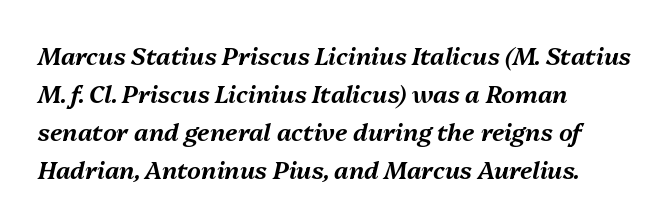
Q: Is the text italic (slanted)? A: Yes, it leans right by about 13 degrees.
Q: Is the text underlined? A: No.
Q: How is the paragraph aligned? A: Left-aligned.
Q: Is the spacing between letters normal or unusually wide? A: Normal.
Q: Is the spacing between lines tight, normal or loose? A: Normal.
